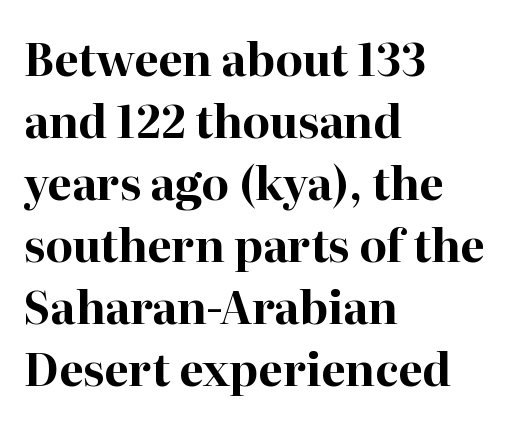
The image shows 44 px bold serif type, upright; set left-aligned, normal line spacing (1.41x), normal letter spacing, not underlined; high stroke contrast and a medium x-height.
